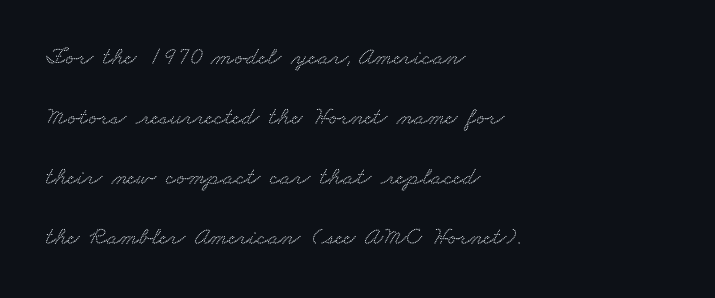
{"underline": "no", "align": "left", "line_spacing": "loose", "line_spacing_ratio": 2.4, "letter_spacing": "normal", "letter_spacing_em": 0.0, "glyph_px": 25}
